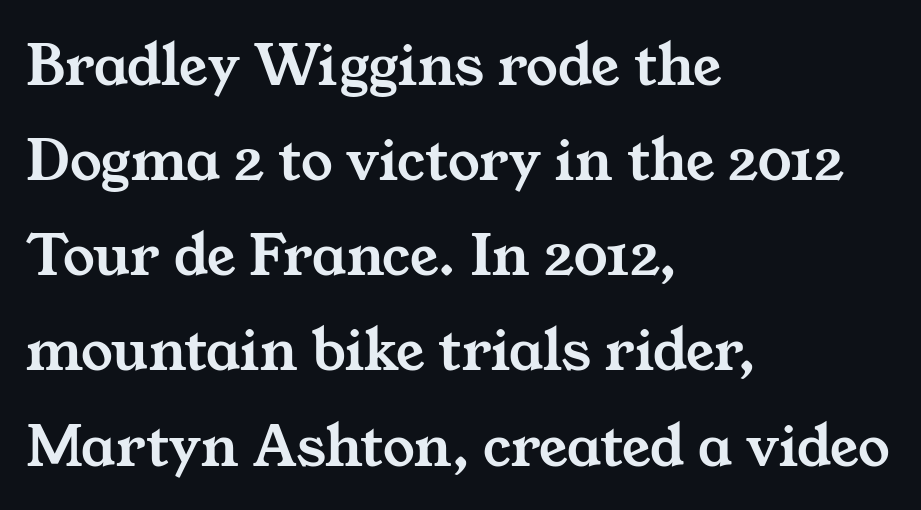
Unmarked baselines from the first word to the last. Yep, those are serifs on the letters. Letter spacing: default. Note the varied advance widths — an 'i' is clearly narrower than an 'm'. The paragraph shown leans on its left margin.
